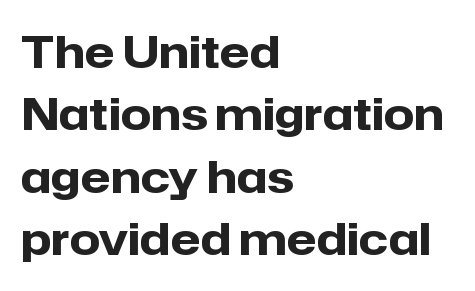
Any mark beneath the type? The region is blank. The passage shown is typed in a proportional face where columns would drift. This sample uses plain, unmodified letter spacing. Evenly set lines give the paragraph a standard silhouette.
